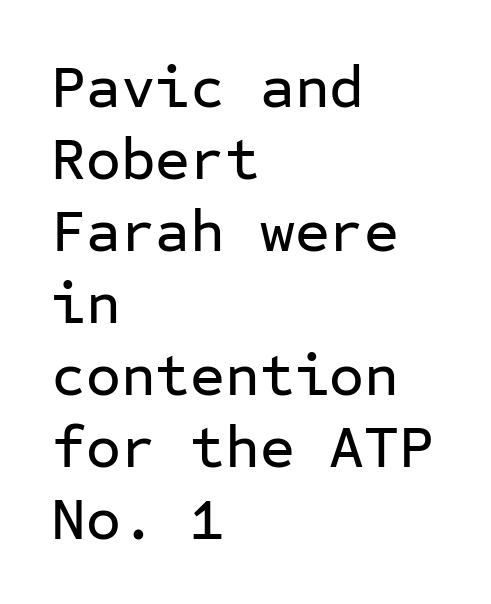
{"serif": "no", "italic": "no", "width": "normal", "stroke_contrast": "low", "x_height": "medium", "monospaced": "yes", "underline": "no", "align": "left", "line_spacing_ratio": 1.2, "letter_spacing": "normal", "letter_spacing_em": 0.0, "glyph_px": 60}
